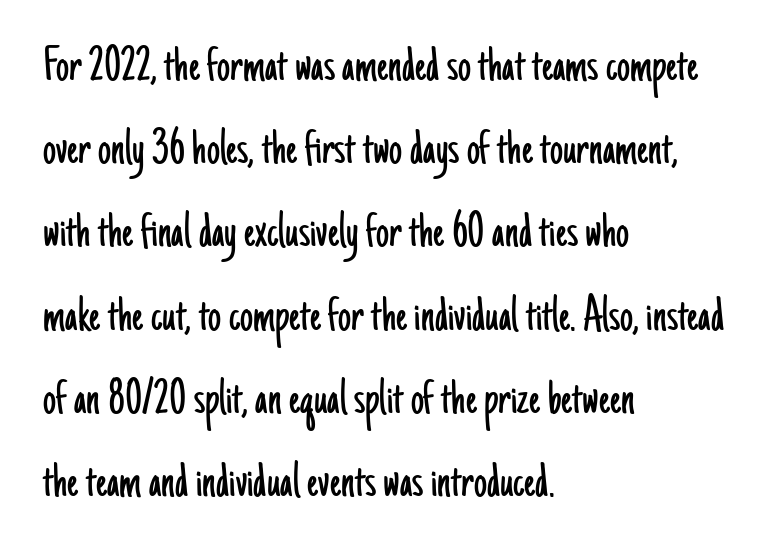
{"serif": "no", "italic": "no", "bold": "no", "weight": "light", "width": "condensed", "stroke_contrast": "low", "x_height": "small", "monospaced": "no", "underline": "no", "align": "left", "line_spacing": "normal", "line_spacing_ratio": 1.6, "letter_spacing": "normal", "letter_spacing_em": 0.0, "glyph_px": 52}
